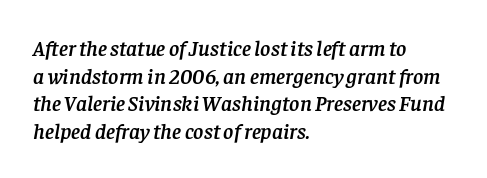
Q: Is the text italic (slanted)? A: Yes, it leans right by about 8 degrees.
Q: Is the text underlined? A: No.
Q: How is the paragraph aligned? A: Left-aligned.
Q: Is the spacing between letters normal or unusually wide? A: Normal.
Q: Is the spacing between lines tight, normal or loose? A: Normal.
